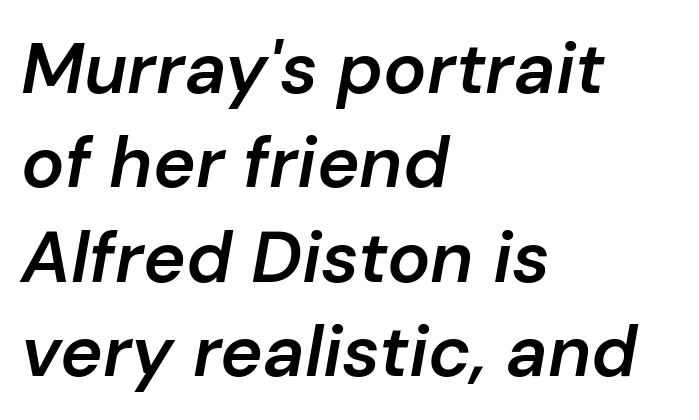
{"italic": "yes", "lean": "right", "slant_degrees": 10, "bold": "semi", "weight": "semibold", "width": "normal", "stroke_contrast": "low", "x_height": "medium", "monospaced": "no", "underline": "no", "align": "left", "line_spacing": "normal", "line_spacing_ratio": 1.31, "letter_spacing": "normal", "letter_spacing_em": 0.0, "glyph_px": 72}
